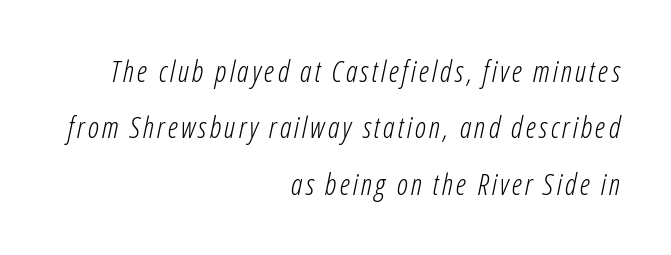
Q: Is the text bold? A: No.
Q: Is the text italic (slanted)? A: Yes, it leans right by about 12 degrees.
Q: Is the text underlined? A: No.
Q: How is the paragraph aligned? A: Right-aligned.
Q: Is the spacing between lines tight, normal or loose? A: Loose.
Q: Width (condensed, normal, or wide)? A: Condensed.
Q: Stroke contrast? A: Low.
Q: x-height? A: Medium.
Q: Monospaced? A: No.
